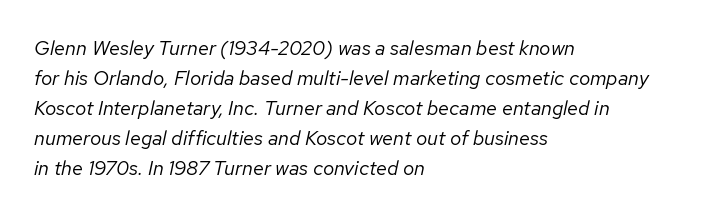
The specimen reads as italic at a glance. This block has exactly the height ordinary leading produces. Plain, unruled lines of type. Weight class: somewhere from thin through regular. Line beginnings align vertically; line endings do not. How are the letters spaced? Ordinarily, with no added tracking.
